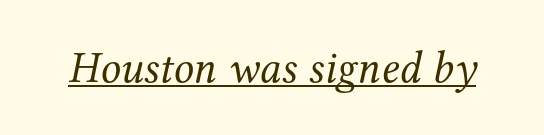
{"serif": "yes", "italic": "yes", "lean": "right", "slant_degrees": 12, "bold": "no", "weight": "regular", "width": "normal", "stroke_contrast": "medium", "x_height": "medium", "monospaced": "no", "underline": "yes", "letter_spacing": "normal", "letter_spacing_em": 0.0, "glyph_px": 45}
